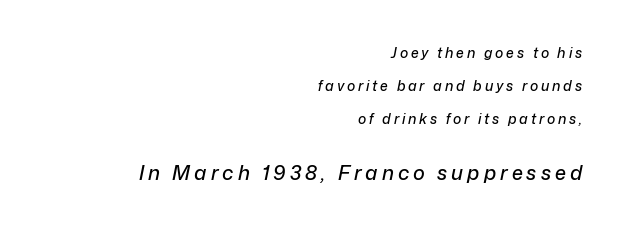
{"italic": "yes", "lean": "right", "slant_degrees": 12, "underline": "no", "align": "right", "line_spacing": "loose", "line_spacing_ratio": 2.37, "letter_spacing": "wide", "letter_spacing_em": 0.2, "larger_block": "second", "size_ratio": 1.43, "glyph_px": 20}
